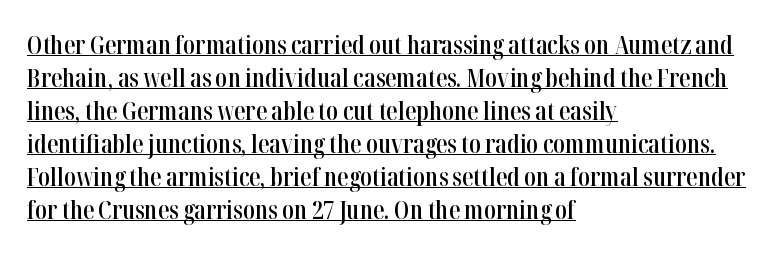
The image shows 25 px text type, upright; set left-aligned, normal line spacing (1.32x), normal letter spacing, underlined.
